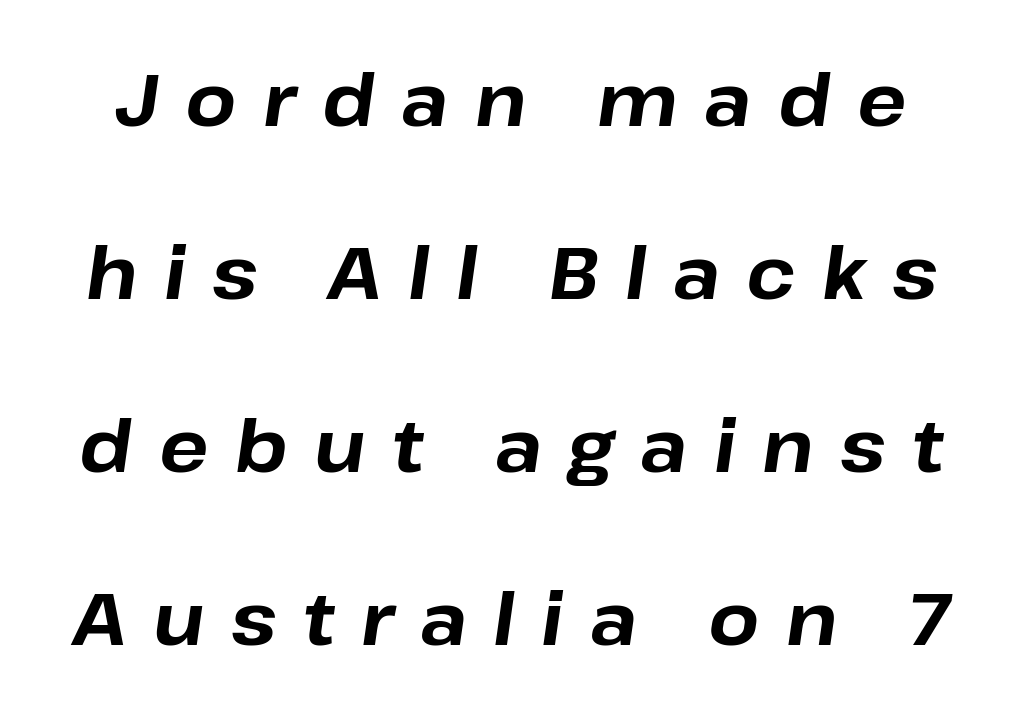
The image shows 73 px bold type, italic (leaning right); set loose line spacing (2.37x), unusually wide letter spacing (+0.36 em), not underlined; low stroke contrast and a medium x-height.
